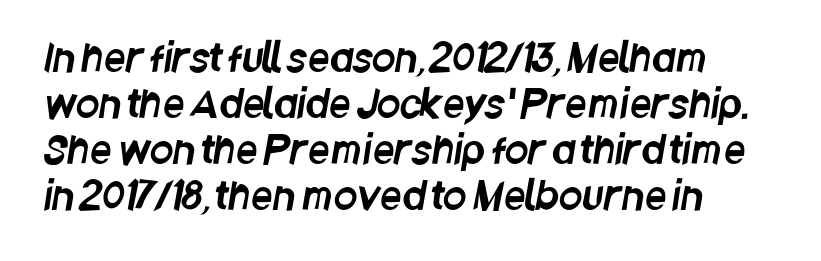
The passage shown is not underscored anywhere. Check where the strokes stop: nothing finishes them off — pure sans. Short note: letters normally spaced. Proportional: the letters do not fall into vertical columns.
